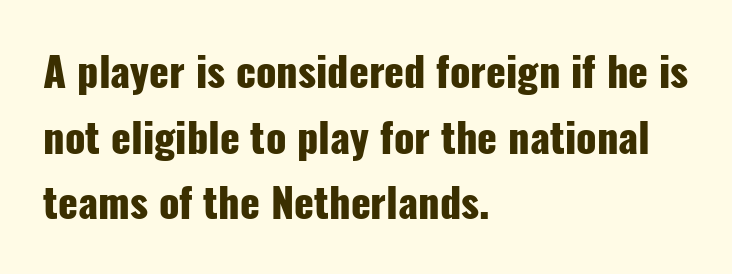
{"serif": "no", "italic": "no", "bold": "yes", "weight": "heavy", "width": "condensed", "stroke_contrast": "low", "x_height": "medium", "monospaced": "no", "underline": "no", "align": "left", "line_spacing": "normal", "line_spacing_ratio": 1.6, "letter_spacing": "normal", "letter_spacing_em": 0.0, "glyph_px": 41}
